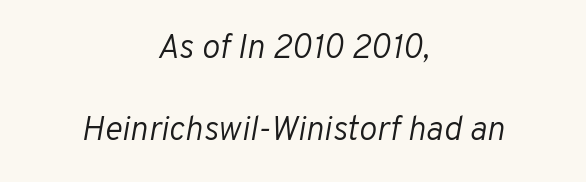
Q: Is the text bold? A: No.
Q: Is the text italic (slanted)? A: Yes, it leans right by about 10 degrees.
Q: Is the text underlined? A: No.
Q: How is the paragraph aligned? A: Centered.
Q: Is the spacing between letters normal or unusually wide? A: Normal.
Q: Is the spacing between lines tight, normal or loose? A: Loose.
Q: Width (condensed, normal, or wide)? A: Normal.
Q: Stroke contrast? A: Low.
Q: x-height? A: Medium.
Q: Monospaced? A: No.
